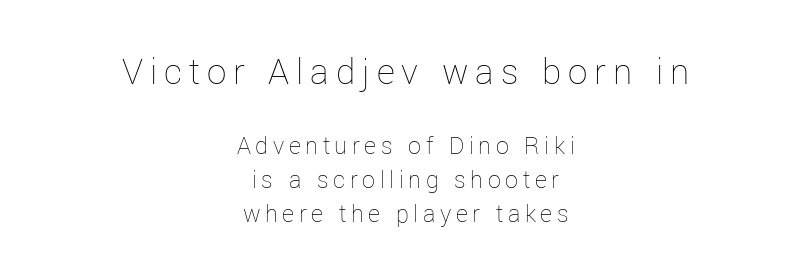
Q: Is the text bold? A: No.
Q: Is the text italic (slanted)? A: No, it is upright.
Q: Is the text underlined? A: No.
Q: How is the paragraph aligned? A: Centered.
Q: Is the spacing between lines tight, normal or loose? A: Normal.
Q: Which block of text is set in a larger size, the first (top) or the second (bottom)? A: The first (top) one.
Q: Width (condensed, normal, or wide)? A: Normal.
Q: Stroke contrast? A: Low.
Q: x-height? A: Medium.
Q: Monospaced? A: No.
